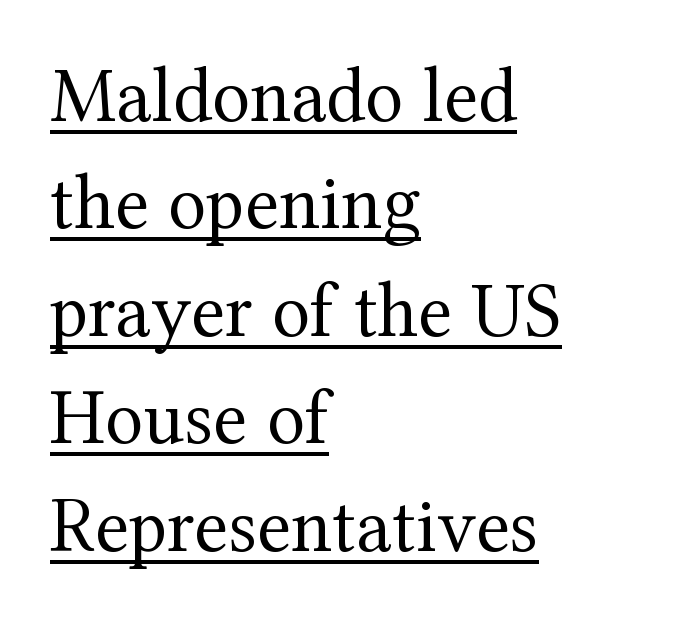
Q: Is the text bold? A: No.
Q: Is the text italic (slanted)? A: No, it is upright.
Q: Is the typeface a serif or a sans-serif typeface? A: Serif.
Q: Is the text underlined? A: Yes.
Q: How is the paragraph aligned? A: Left-aligned.
Q: Is the spacing between letters normal or unusually wide? A: Normal.
Q: Is the spacing between lines tight, normal or loose? A: Normal.
Q: Width (condensed, normal, or wide)? A: Normal.
Q: Stroke contrast? A: Medium.
Q: x-height? A: Medium.
Q: Monospaced? A: No.
